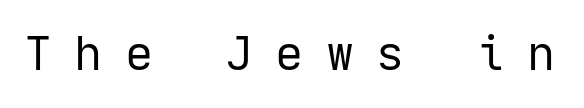
Posture: straight, roman, zero tilt. Words float on clear page, feet unadorned. The face looks like a standard text weight, possibly lighter. Is this a sans? Yes — the strokes have no serifs. The tracking reads as deliberately expanded to a designer's eye.
